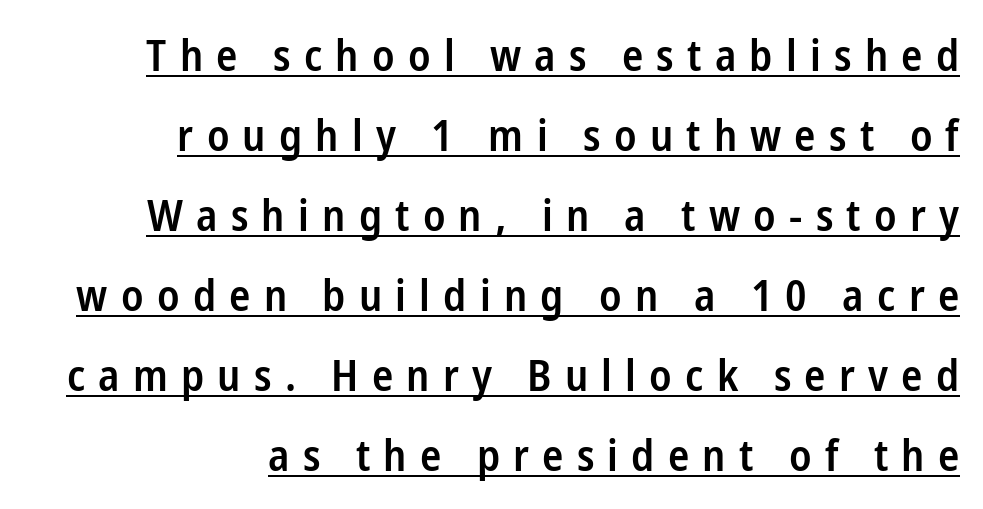
The image shows 44 px semibold, condensed sans-serif type, upright; set right-aligned, line spacing 1.82x, unusually wide letter spacing (+0.3 em), underlined; low stroke contrast and a medium x-height.
